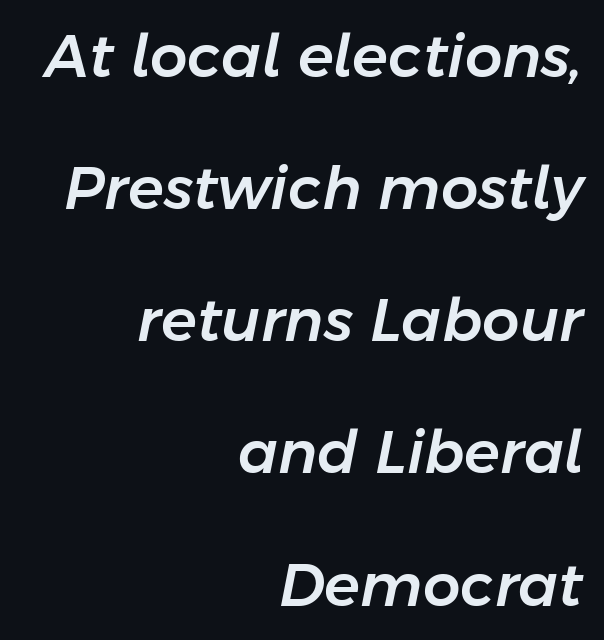
Q: Is the text italic (slanted)? A: Yes, it leans right by about 11 degrees.
Q: Is the text underlined? A: No.
Q: How is the paragraph aligned? A: Right-aligned.
Q: Is the spacing between letters normal or unusually wide? A: Normal.
Q: Is the spacing between lines tight, normal or loose? A: Loose.
Q: Width (condensed, normal, or wide)? A: Normal.
Q: Stroke contrast? A: Low.
Q: x-height? A: Medium.
Q: Monospaced? A: No.
